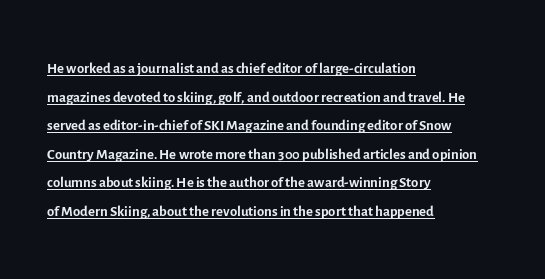
Every word sits above its own underline. A light-to-regular cut is what we see here. Words appear dense and cohesive because spacing is normal. This is the regular roman posture of the typeface.
